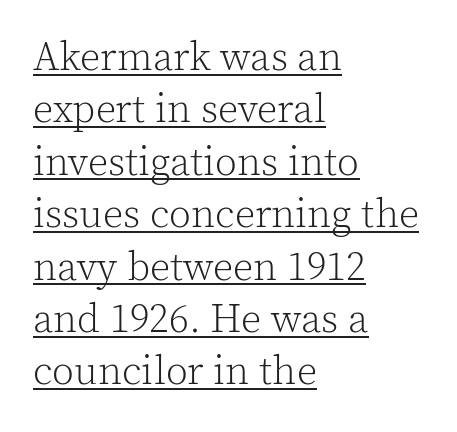
The image shows 40 px light serif type, upright; set left-aligned, normal line spacing (1.31x), normal letter spacing, underlined; a medium x-height.
